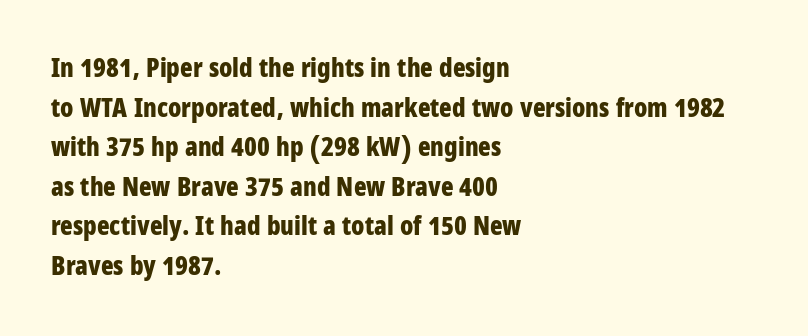
The image shows 26 px bold type, upright; set left-aligned, normal line spacing (1.52x), normal letter spacing, not underlined.
